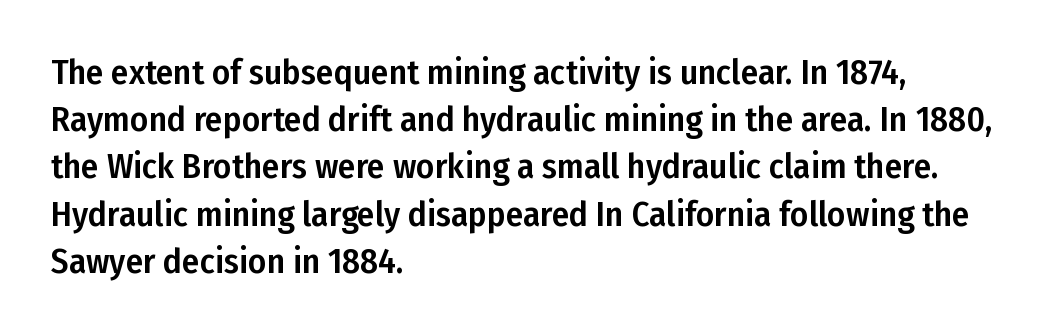
{"serif": "no", "italic": "no", "width": "condensed", "stroke_contrast": "low", "x_height": "medium", "monospaced": "no", "underline": "no", "align": "left", "line_spacing": "normal", "line_spacing_ratio": 1.35, "letter_spacing": "normal", "letter_spacing_em": 0.0, "glyph_px": 35}
